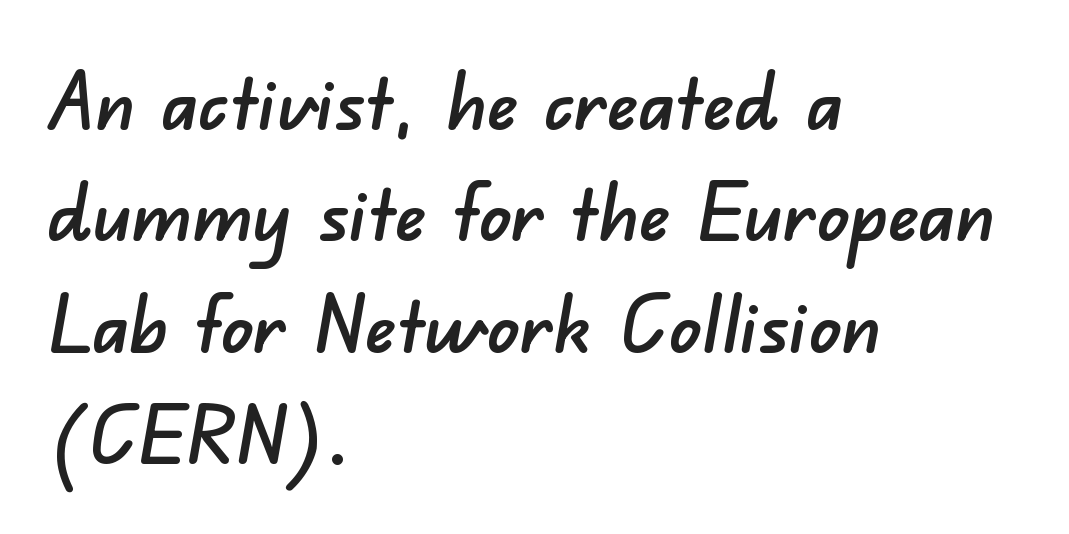
Q: Is the typeface a serif or a sans-serif typeface? A: Sans-serif.
Q: Is the text underlined? A: No.
Q: How is the paragraph aligned? A: Left-aligned.
Q: Is the spacing between letters normal or unusually wide? A: Normal.
Q: Is the spacing between lines tight, normal or loose? A: Normal.
Q: Width (condensed, normal, or wide)? A: Normal.
Q: Stroke contrast? A: Low.
Q: x-height? A: Small.
Q: Monospaced? A: No.
